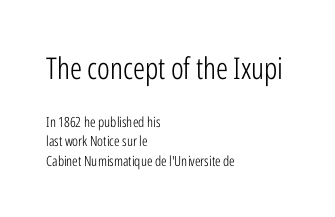
{"serif": "no", "italic": "no", "bold": "no", "weight": "light", "width": "condensed", "stroke_contrast": "low", "x_height": "medium", "monospaced": "no", "underline": "no", "align": "left", "line_spacing": "normal", "line_spacing_ratio": 1.39, "letter_spacing": "normal", "letter_spacing_em": 0.0, "larger_block": "first", "size_ratio": 2.14, "glyph_px": 30}
